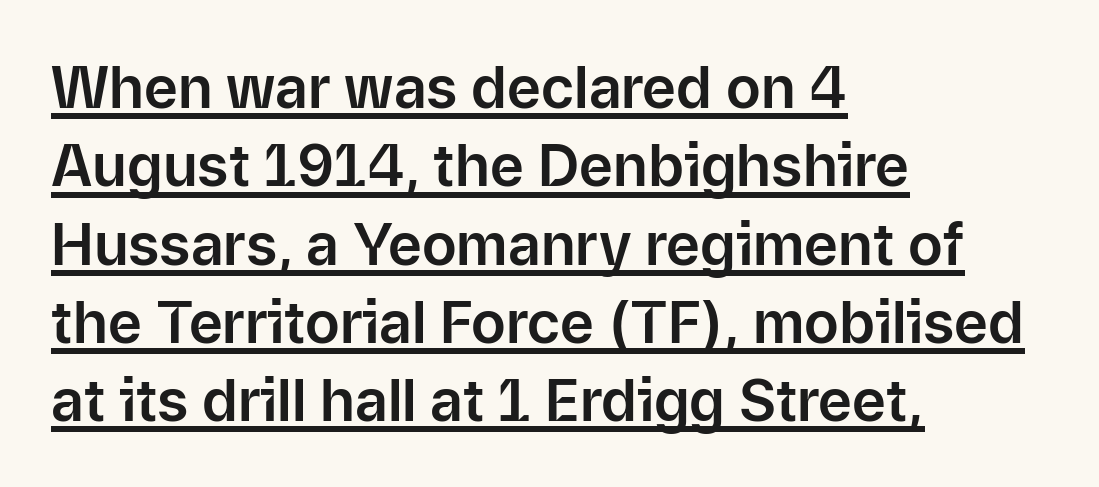
Character widths vary here, with narrow letters taking less room than wide ones. A typographer would call this underscored text. The rows are spaced the way most documents space them. Layout note: lines flush left. Caption: standard tracking, unaltered. The letters stand straight up with perfectly vertical stems.
